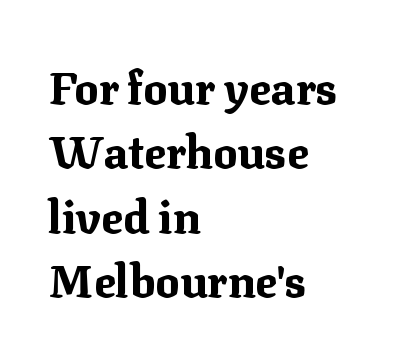
Q: Is the text bold? A: Yes.
Q: Is the text italic (slanted)? A: No, it is upright.
Q: Is the typeface a serif or a sans-serif typeface? A: Serif.
Q: Is the text underlined? A: No.
Q: How is the paragraph aligned? A: Left-aligned.
Q: Is the spacing between letters normal or unusually wide? A: Normal.
Q: Is the spacing between lines tight, normal or loose? A: Normal.
Q: Width (condensed, normal, or wide)? A: Normal.
Q: Stroke contrast? A: Medium.
Q: x-height? A: Medium.
Q: Monospaced? A: No.
